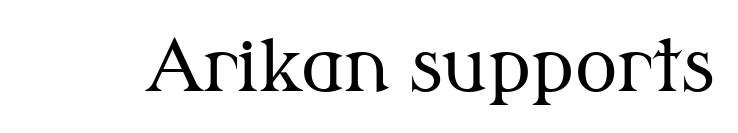
Q: Is the text bold? A: No.
Q: Is the text italic (slanted)? A: No, it is upright.
Q: Is the typeface a serif or a sans-serif typeface? A: Serif.
Q: Is the text underlined? A: No.
Q: Is the spacing between letters normal or unusually wide? A: Normal.
Q: Width (condensed, normal, or wide)? A: Normal.
Q: Stroke contrast? A: Medium.
Q: x-height? A: Medium.
Q: Monospaced? A: No.
